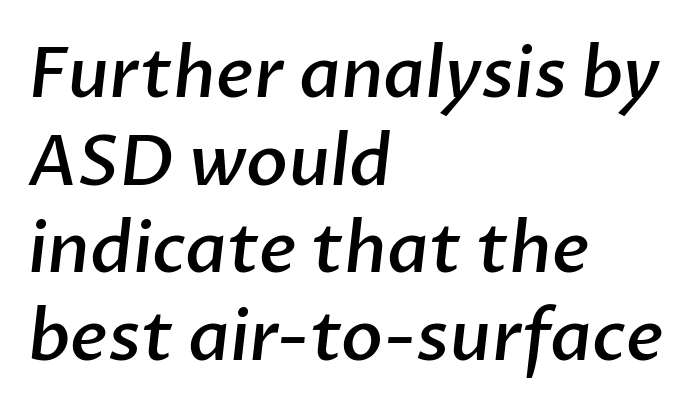
{"serif": "no", "bold": "semi", "weight": "semibold", "width": "normal", "stroke_contrast": "low", "x_height": "medium", "monospaced": "no", "underline": "no", "align": "left", "line_spacing": "normal", "line_spacing_ratio": 1.27, "letter_spacing": "normal", "letter_spacing_em": 0.0, "glyph_px": 69}
